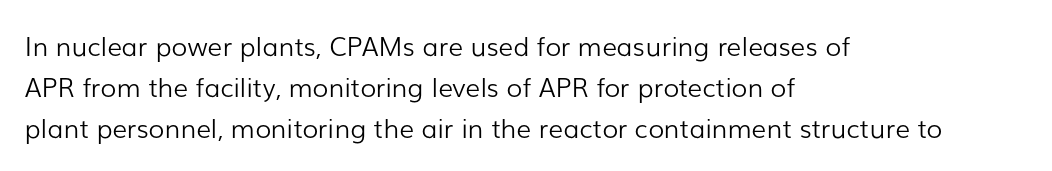
Q: Is the text bold? A: No.
Q: Is the text italic (slanted)? A: No, it is upright.
Q: Is the text underlined? A: No.
Q: How is the paragraph aligned? A: Left-aligned.
Q: Is the spacing between letters normal or unusually wide? A: Normal.
Q: Is the spacing between lines tight, normal or loose? A: Normal.
